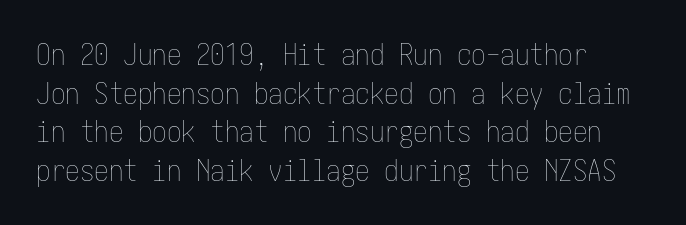
Q: Is the text bold? A: No.
Q: Is the text italic (slanted)? A: No, it is upright.
Q: Is the text underlined? A: No.
Q: How is the paragraph aligned? A: Left-aligned.
Q: Is the spacing between letters normal or unusually wide? A: Normal.
Q: Is the spacing between lines tight, normal or loose? A: Normal.
Q: Width (condensed, normal, or wide)? A: Condensed.
Q: Stroke contrast? A: Low.
Q: x-height? A: Medium.
